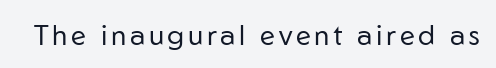
A typesetter would call this proportional, since set widths differ per character. Nope, no serifs anywhere on these letters. Posture: upright roman. The string is rendered with underlining switched off. Stems and bowls with no extra thickness — not bold.
